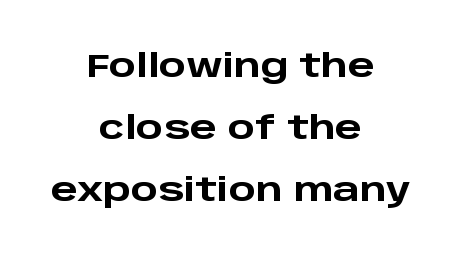
Nope, no serifs anywhere on these letters. Line starts and ends both wander, symmetrically. Standard letterfit; no display-style spreading of the glyphs. Character widths vary here, with narrow letters taking less room than wide ones. Weight: bold.
